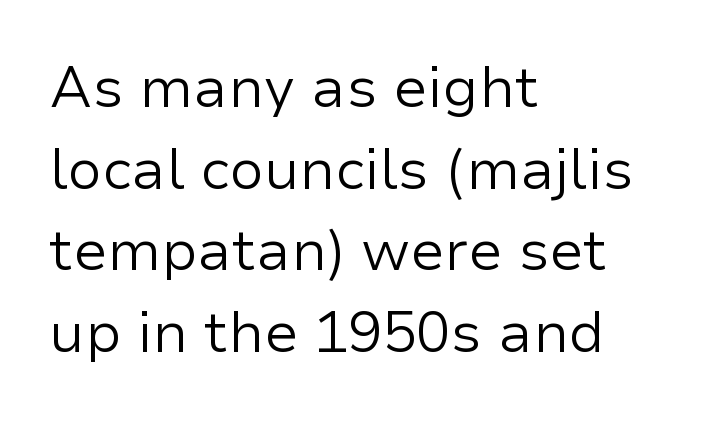
The specimen omits any rule beneath the text block's lines. Caption: multi-line text, flush left, ragged right. The face used here is rendered with its standard letterfit. Think of a printed novel: that variable character pitch is what you see here. Heaviness? Minimal to ordinary, like unemphasized prose. The axis of the letterforms is exactly vertical.
